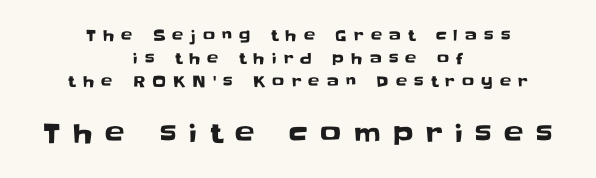
Q: Is the text italic (slanted)? A: No, it is upright.
Q: Is the text underlined? A: No.
Q: How is the paragraph aligned? A: Centered.
Q: Is the spacing between letters normal or unusually wide? A: Unusually wide.
Q: Is the spacing between lines tight, normal or loose? A: Normal.
Q: Which block of text is set in a larger size, the first (top) or the second (bottom)? A: The second (bottom) one.
